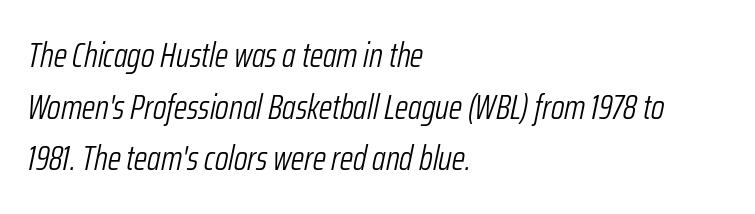
{"italic": "yes", "lean": "right", "slant_degrees": 12, "bold": "no", "weight": "light", "width": "condensed", "stroke_contrast": "low", "x_height": "medium", "monospaced": "no", "underline": "no", "align": "left", "line_spacing": "normal", "line_spacing_ratio": 1.52, "letter_spacing": "normal", "letter_spacing_em": 0.0, "glyph_px": 34}
